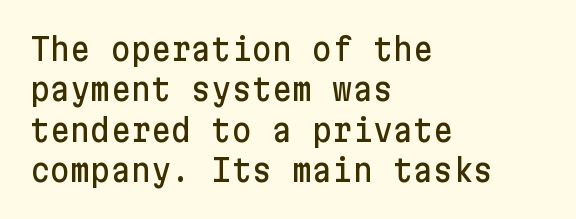
Q: Is the text italic (slanted)? A: No, it is upright.
Q: Is the typeface a serif or a sans-serif typeface? A: Sans-serif.
Q: Is the text underlined? A: No.
Q: How is the paragraph aligned? A: Left-aligned.
Q: Is the spacing between letters normal or unusually wide? A: Normal.
Q: Is the spacing between lines tight, normal or loose? A: Normal.
Q: Width (condensed, normal, or wide)? A: Normal.
Q: Stroke contrast? A: Low.
Q: x-height? A: Medium.
